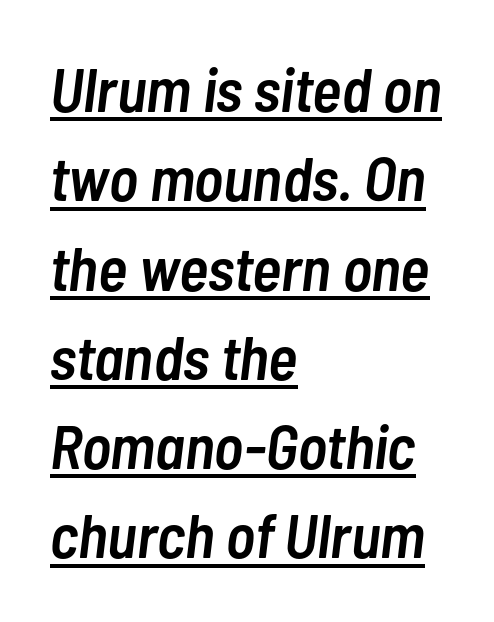
{"italic": "yes", "lean": "right", "slant_degrees": 7, "bold": "semi", "weight": "semibold", "width": "condensed", "stroke_contrast": "low", "x_height": "medium", "monospaced": "no", "underline": "yes", "align": "left", "line_spacing": "normal", "line_spacing_ratio": 1.44, "letter_spacing": "normal", "letter_spacing_em": 0.0, "glyph_px": 62}
